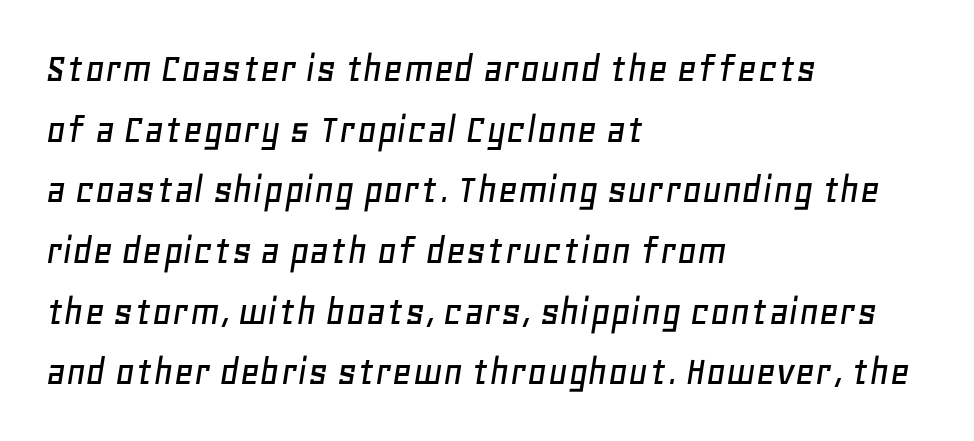
The image shows 43 px text type, italic (leaning right); set left-aligned, normal line spacing (1.41x), normal letter spacing, not underlined; low stroke contrast and a large x-height.
